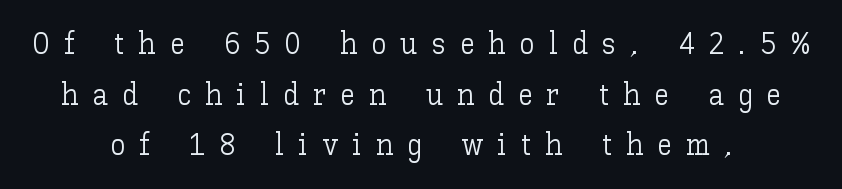
Leading: standard. The rendering inserts visible extra space after every character. The space directly below the letters is spotless. Do the characters align in a grid? No, the font is proportional. Posture: upright roman. Horizontal alignment here is central, giving a formal, balanced look.
